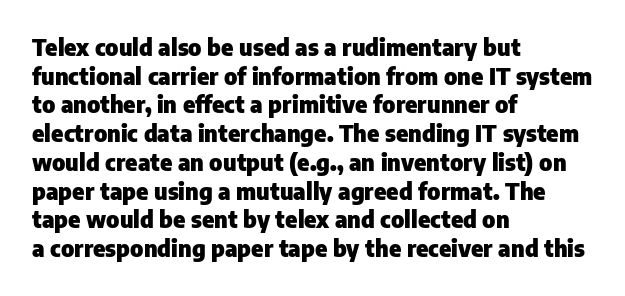
Q: Is the text bold? A: Yes.
Q: Is the text italic (slanted)? A: No, it is upright.
Q: Is the text underlined? A: No.
Q: How is the paragraph aligned? A: Left-aligned.
Q: Is the spacing between letters normal or unusually wide? A: Normal.
Q: Is the spacing between lines tight, normal or loose? A: Normal.
